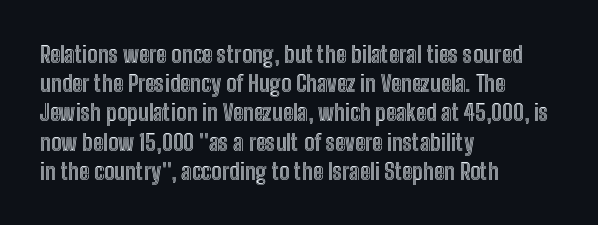
{"italic": "no", "underline": "no", "align": "left", "line_spacing": "normal", "line_spacing_ratio": 1.27, "letter_spacing": "normal", "letter_spacing_em": 0.0, "glyph_px": 23}
